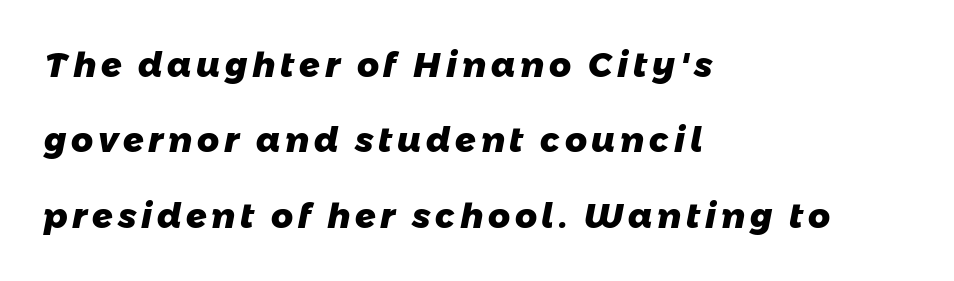
{"serif": "no", "bold": "yes", "weight": "heavy", "width": "normal", "stroke_contrast": "low", "x_height": "medium", "monospaced": "no", "underline": "no", "align": "left", "line_spacing": "loose", "line_spacing_ratio": 2.22, "glyph_px": 34}
